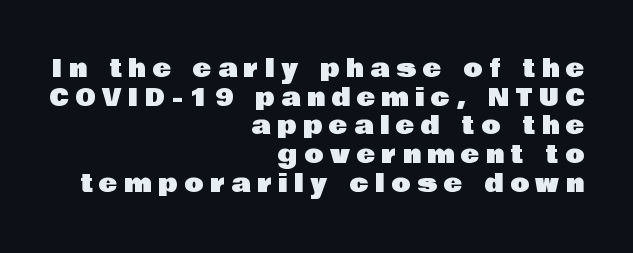
The paragraph shown leans on its right margin. Unlike italic type, these characters show no tilt at all. You could only call the tracking loose — the letters float apart. Leading is clearly below the norm, producing a dense column.
